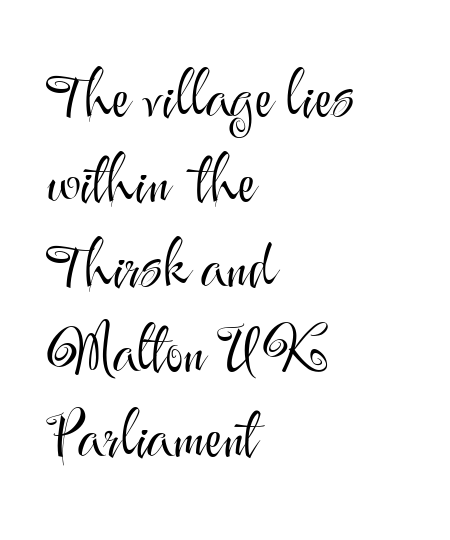
Q: Is the text bold? A: No.
Q: Is the typeface a serif or a sans-serif typeface? A: Sans-serif.
Q: Is the text underlined? A: No.
Q: How is the paragraph aligned? A: Left-aligned.
Q: Is the spacing between letters normal or unusually wide? A: Normal.
Q: Is the spacing between lines tight, normal or loose? A: Normal.
Q: Width (condensed, normal, or wide)? A: Normal.
Q: Stroke contrast? A: Medium.
Q: x-height? A: Small.
Q: Monospaced? A: No.
